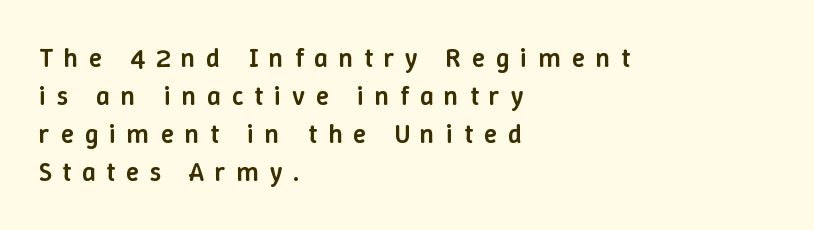
{"italic": "no", "bold": "semi", "underline": "no", "align": "left", "line_spacing": "normal", "line_spacing_ratio": 1.41, "letter_spacing": "wide", "letter_spacing_em": 0.4, "glyph_px": 27}
